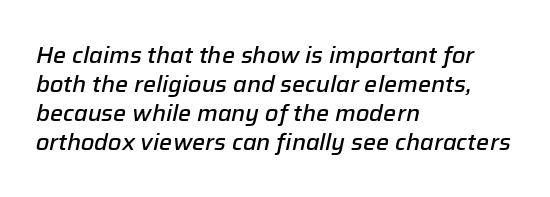
The image shows 23 px text type, italic (leaning right); set left-aligned, normal line spacing (1.26x), normal letter spacing, not underlined.
